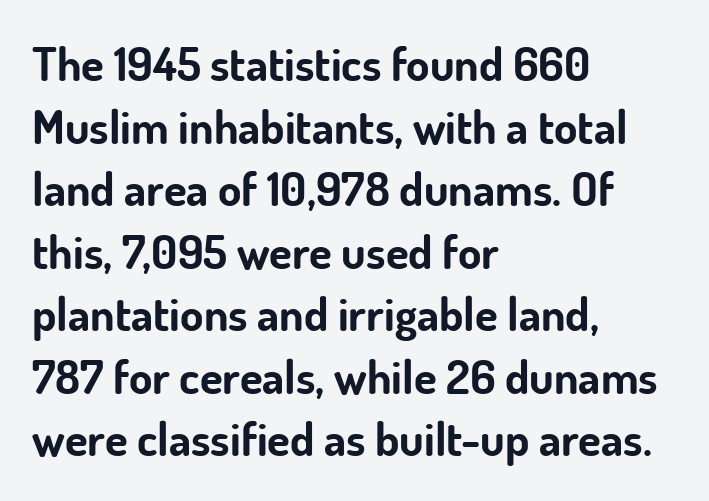
{"serif": "no", "italic": "no", "bold": "yes", "weight": "bold", "width": "normal", "stroke_contrast": "low", "x_height": "small", "monospaced": "no", "underline": "no", "align": "left", "line_spacing": "normal", "line_spacing_ratio": 1.33, "letter_spacing": "normal", "letter_spacing_em": 0.0, "glyph_px": 47}
